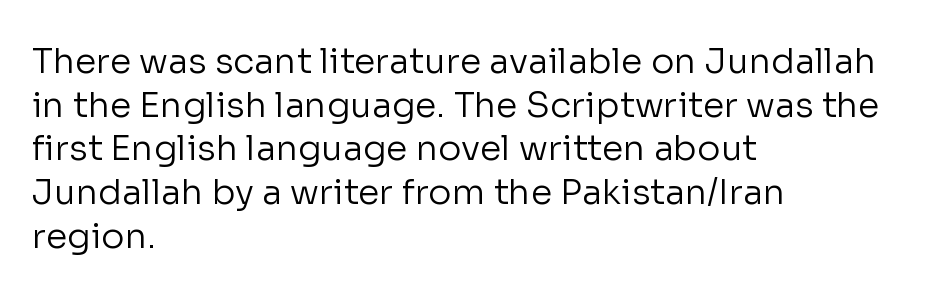
{"serif": "no", "italic": "no", "bold": "no", "weight": "regular", "width": "normal", "stroke_contrast": "low", "x_height": "medium", "monospaced": "no", "underline": "no", "align": "left", "line_spacing": "normal", "line_spacing_ratio": 1.25, "letter_spacing": "normal", "letter_spacing_em": 0.0, "glyph_px": 35}
